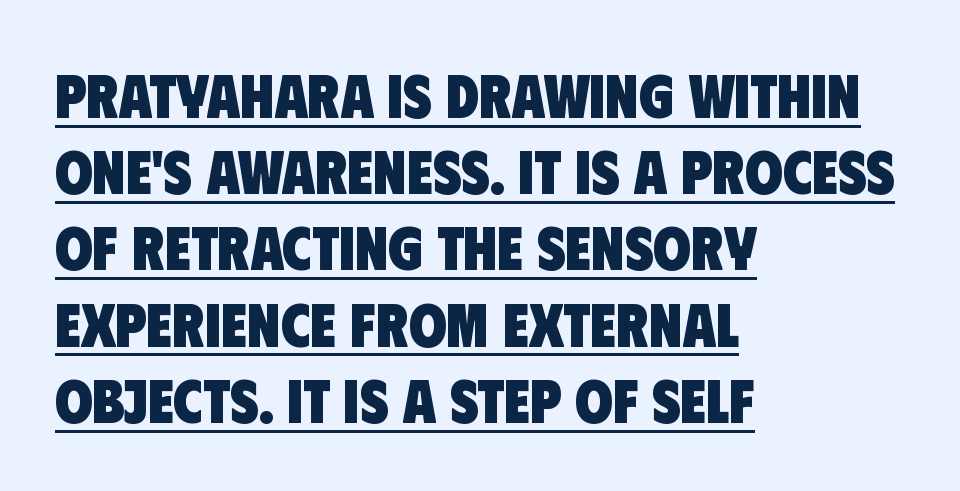
Q: Is the text bold? A: Yes.
Q: Is the typeface a serif or a sans-serif typeface? A: Sans-serif.
Q: Is the text underlined? A: Yes.
Q: How is the paragraph aligned? A: Left-aligned.
Q: Is the spacing between letters normal or unusually wide? A: Normal.
Q: Is the spacing between lines tight, normal or loose? A: Normal.
Q: Width (condensed, normal, or wide)? A: Condensed.
Q: Stroke contrast? A: Low.
Q: x-height? A: Large.
Q: Monospaced? A: No.
